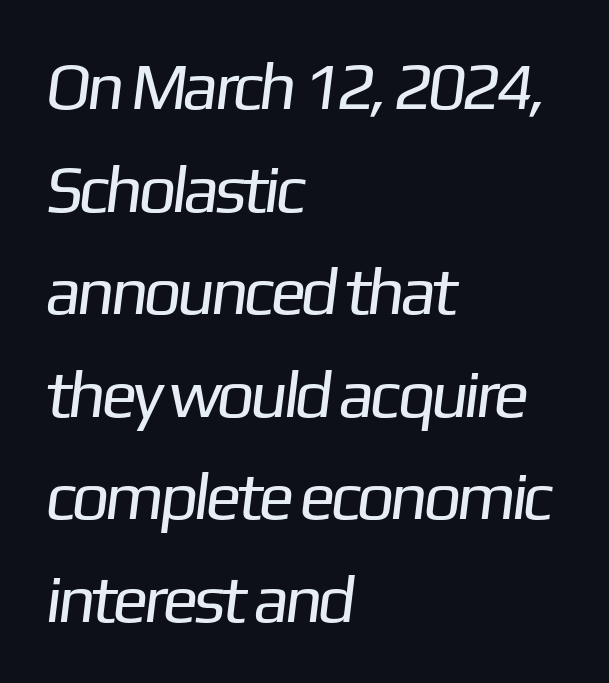
{"serif": "no", "bold": "no", "weight": "regular", "width": "normal", "stroke_contrast": "low", "x_height": "medium", "monospaced": "no", "underline": "no", "align": "left", "line_spacing": "normal", "line_spacing_ratio": 1.53, "letter_spacing": "normal", "letter_spacing_em": 0.0, "glyph_px": 67}
